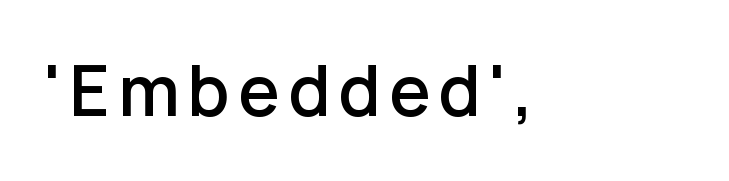
Q: Is the text bold? A: Semi-bold.
Q: Is the text italic (slanted)? A: No, it is upright.
Q: Is the typeface a serif or a sans-serif typeface? A: Sans-serif.
Q: Is the text underlined? A: No.
Q: Width (condensed, normal, or wide)? A: Normal.
Q: Stroke contrast? A: Low.
Q: x-height? A: Medium.
Q: Monospaced? A: No.
